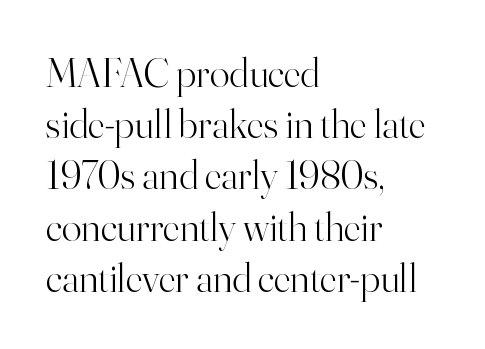
Nothing unusual about the tracking: characters are spaced as the font intends. Notice how the passage keeps a crisp vertical edge on the left only. The lettering stays uniformly vertical, giving the passage a roman look. A typesetter would call this proportional, since set widths differ per character. Underlining? Definitely not there.
